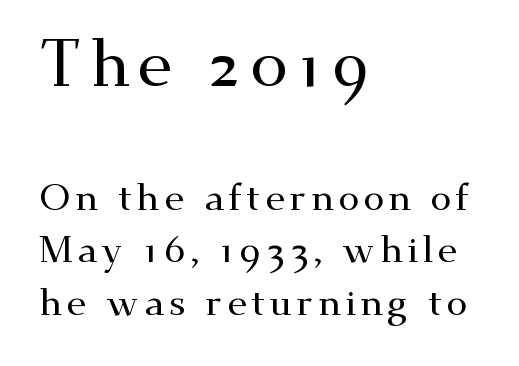
Q: Is the text italic (slanted)? A: No, it is upright.
Q: Is the typeface a serif or a sans-serif typeface? A: Serif.
Q: Is the text underlined? A: No.
Q: How is the paragraph aligned? A: Left-aligned.
Q: Is the spacing between lines tight, normal or loose? A: Normal.
Q: Which block of text is set in a larger size, the first (top) or the second (bottom)? A: The first (top) one.
Q: Width (condensed, normal, or wide)? A: Wide.
Q: Stroke contrast? A: Medium.
Q: x-height? A: Small.
Q: Monospaced? A: No.
